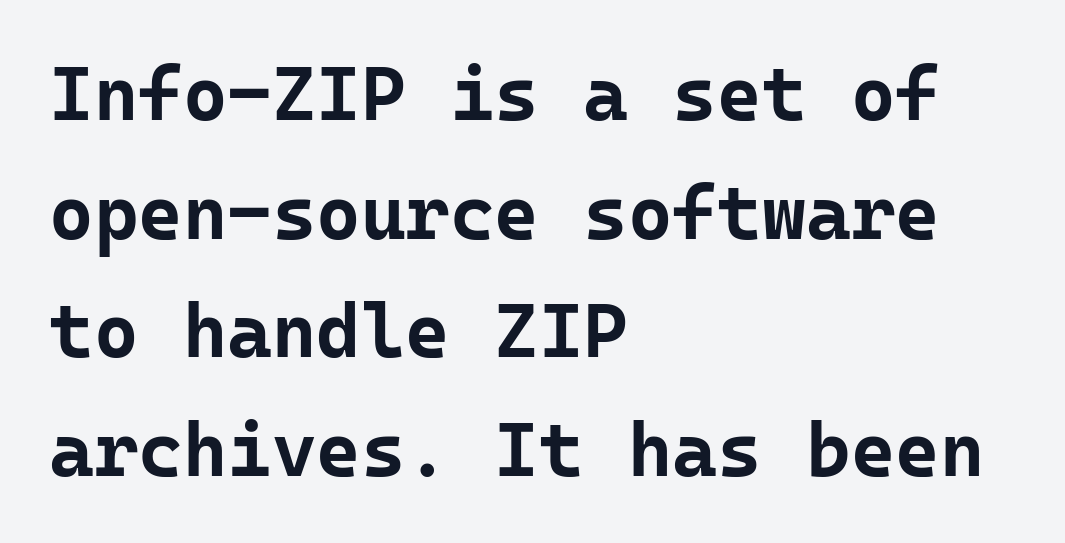
{"serif": "no", "italic": "no", "bold": "yes", "weight": "bold", "width": "normal", "stroke_contrast": "low", "x_height": "medium", "monospaced": "yes", "underline": "no", "align": "left", "line_spacing": "normal", "line_spacing_ratio": 1.56, "letter_spacing": "normal", "letter_spacing_em": 0.0, "glyph_px": 76}
